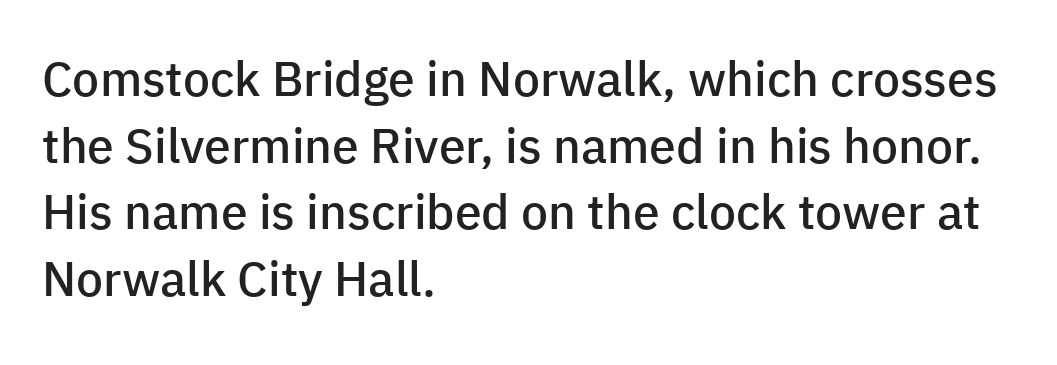
Q: Is the text bold? A: Semi-bold.
Q: Is the text italic (slanted)? A: No, it is upright.
Q: Is the typeface a serif or a sans-serif typeface? A: Sans-serif.
Q: Is the text underlined? A: No.
Q: How is the paragraph aligned? A: Left-aligned.
Q: Is the spacing between letters normal or unusually wide? A: Normal.
Q: Is the spacing between lines tight, normal or loose? A: Normal.
Q: Width (condensed, normal, or wide)? A: Normal.
Q: Stroke contrast? A: Low.
Q: x-height? A: Medium.
Q: Monospaced? A: No.
